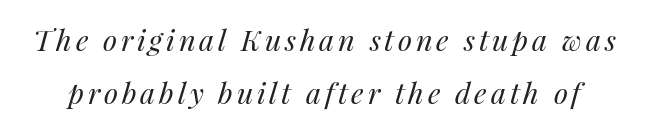
The image shows 29 px regular-weight type, italic (leaning right); set line spacing 1.84x, not underlined; medium stroke contrast and a medium x-height.
